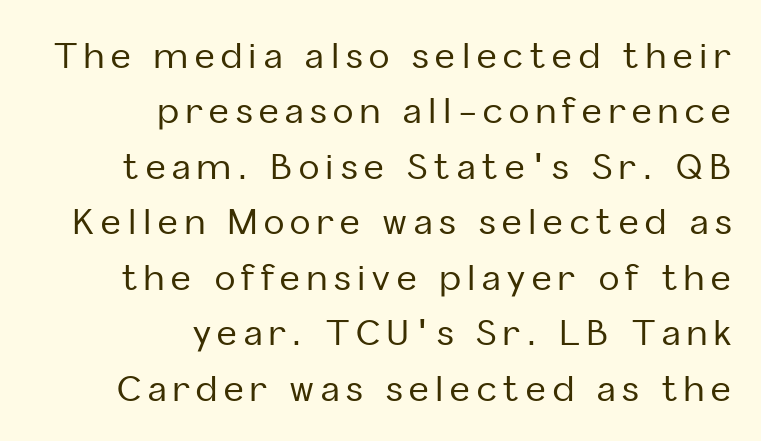
This rendering widens character spacing well past its baseline value. Does the lettering tilt? It doesn't — this is upright. Grotesque or geometric, the face here clearly has no serifs. Caption: multi-line text, flush right, ragged left. Notice how descenders clear the ascenders below comfortably — that's standard leading.
